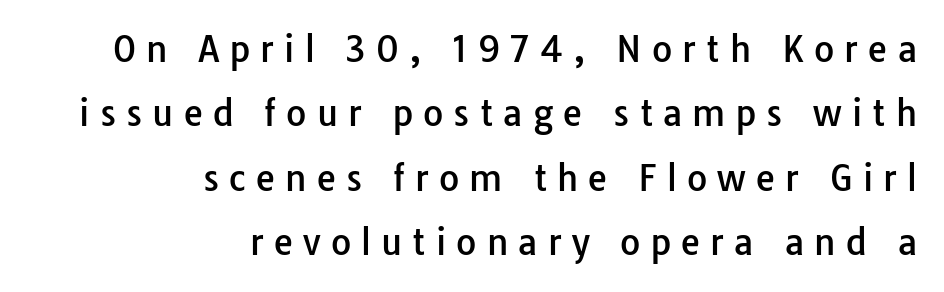
{"serif": "no", "italic": "no", "width": "normal", "stroke_contrast": "low", "x_height": "medium", "monospaced": "no", "underline": "no", "align": "right", "line_spacing_ratio": 1.84, "letter_spacing": "wide", "letter_spacing_em": 0.29, "glyph_px": 35}
